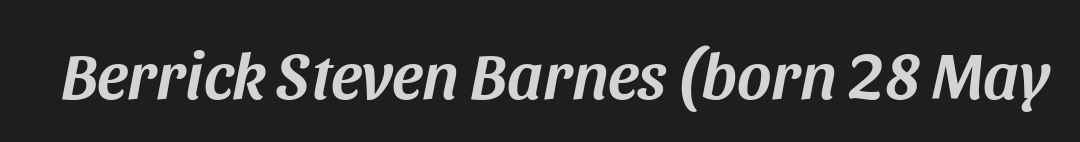
How are the letters spaced? Ordinarily, with no added tracking. The specimen omits any rule beneath the text block's lines. Looks like regular typesetting: each glyph gets only the width it needs. In terms of posture, this sample is oblique.
